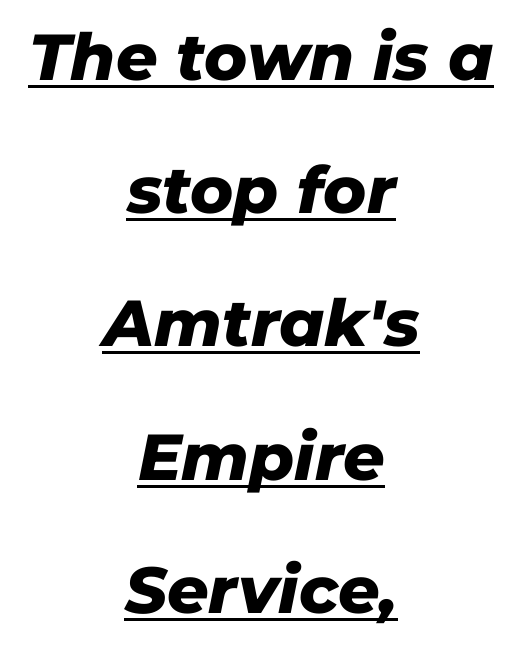
Q: Is the text bold? A: Yes.
Q: Is the text italic (slanted)? A: Yes, it leans right by about 11 degrees.
Q: Is the text underlined? A: Yes.
Q: How is the paragraph aligned? A: Centered.
Q: Is the spacing between letters normal or unusually wide? A: Normal.
Q: Is the spacing between lines tight, normal or loose? A: Loose.
Q: Width (condensed, normal, or wide)? A: Normal.
Q: Stroke contrast? A: Low.
Q: x-height? A: Medium.
Q: Monospaced? A: No.
